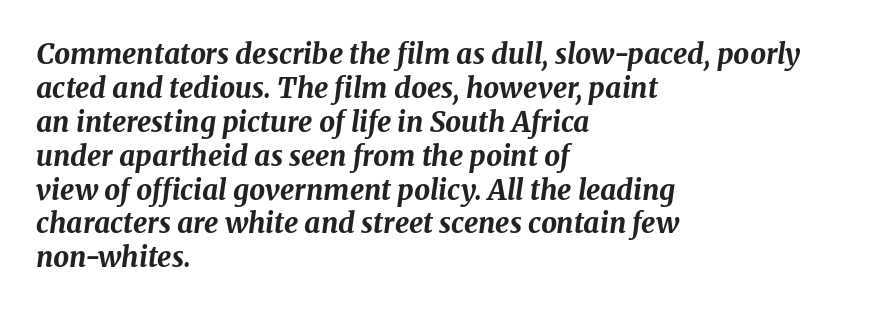
The letters are bold, with thick, heavy strokes. Glyph-to-glyph distance matches everyday printed text. Looking at the ascenders, they clearly lean. Varying glyph widths throughout — classic text-font behaviour. Underlining? Definitely not there.
